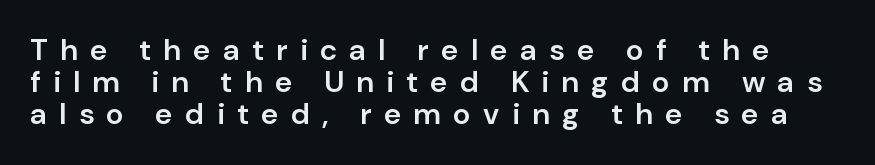
The image shows 30 px semibold sans-serif type, upright; set tight line spacing (1.07x), unusually wide letter spacing (+0.41 em), not underlined; low stroke contrast and a medium x-height.
